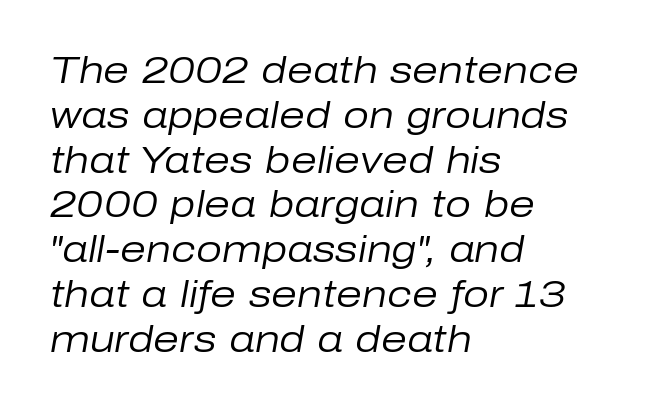
The image shows 37 px regular-weight type, italic (leaning right); set left-aligned, line spacing 1.21x, normal letter spacing, not underlined; low stroke contrast and a medium x-height.
